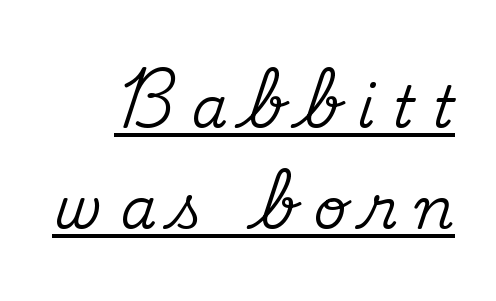
Underlining? Definitely there. Here the glyphs are tracked loosely, breaking word shapes into spaced letters.
